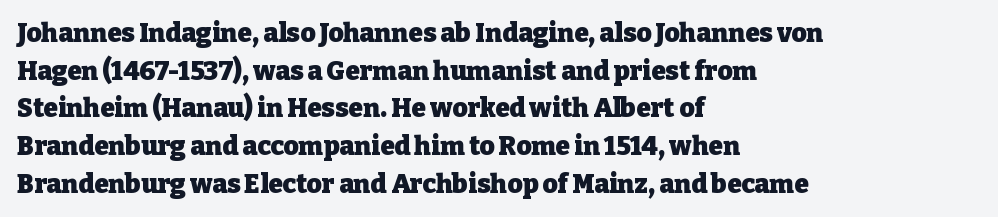
The image shows 26 px bold type, upright; set left-aligned, normal line spacing (1.45x), normal letter spacing, not underlined.
